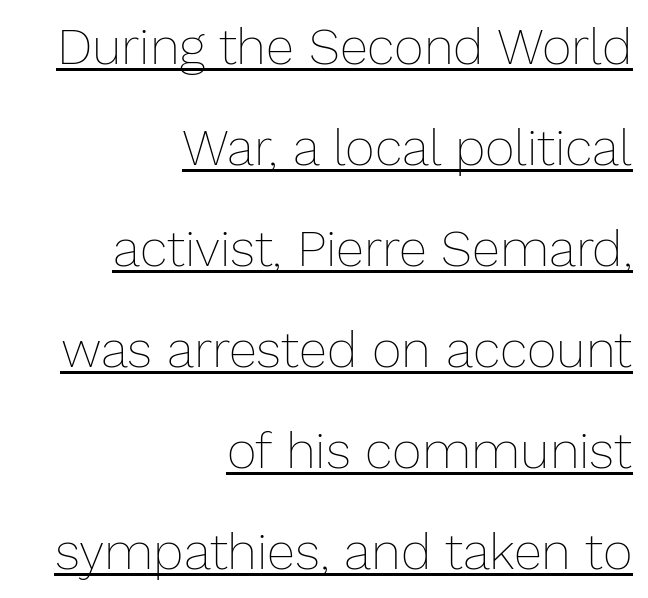
{"italic": "no", "bold": "no", "weight": "thin", "width": "normal", "stroke_contrast": "low", "x_height": "medium", "monospaced": "no", "underline": "yes", "align": "right", "line_spacing": "loose", "line_spacing_ratio": 1.98, "letter_spacing": "normal", "letter_spacing_em": 0.0, "glyph_px": 51}
